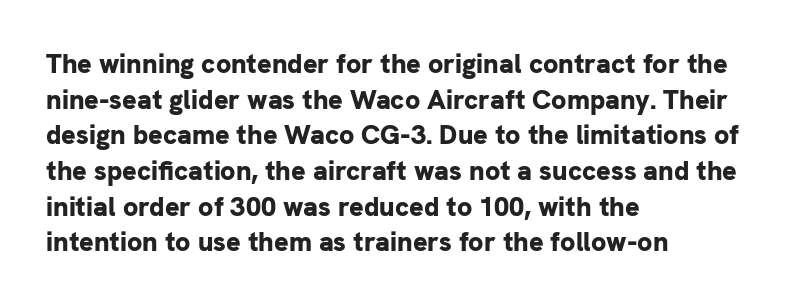
{"italic": "no", "bold": "yes", "underline": "no", "align": "left", "line_spacing": "normal", "line_spacing_ratio": 1.32, "letter_spacing": "normal", "letter_spacing_em": 0.0, "glyph_px": 27}
